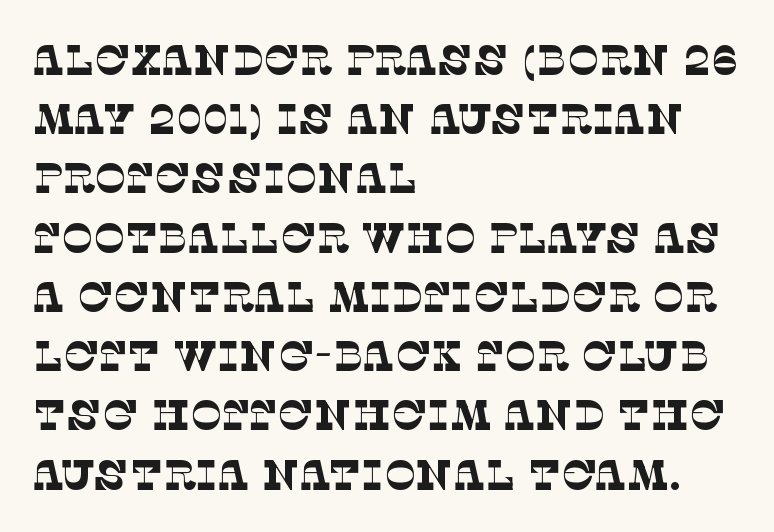
The strip under each line holds only bare page. No heavy texture on the line: the type isn't bold. Letter spacing: default. All the whitespace from short lines collects on the right.
